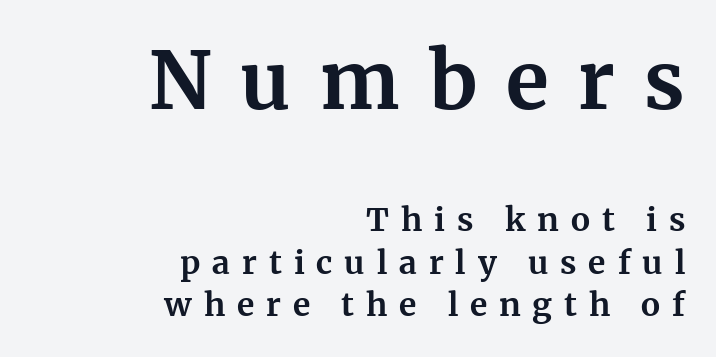
Q: Is the text bold? A: Yes.
Q: Is the text italic (slanted)? A: No, it is upright.
Q: Is the typeface a serif or a sans-serif typeface? A: Serif.
Q: Is the text underlined? A: No.
Q: How is the paragraph aligned? A: Right-aligned.
Q: Is the spacing between letters normal or unusually wide? A: Unusually wide.
Q: Is the spacing between lines tight, normal or loose? A: Normal.
Q: Which block of text is set in a larger size, the first (top) or the second (bottom)? A: The first (top) one.
Q: Width (condensed, normal, or wide)? A: Normal.
Q: Stroke contrast? A: Medium.
Q: x-height? A: Medium.
Q: Monospaced? A: No.
